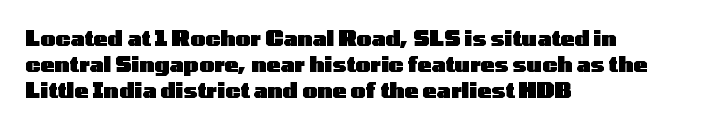
{"italic": "no", "bold": "yes", "underline": "no", "align": "left", "line_spacing_ratio": 1.23, "letter_spacing": "normal", "letter_spacing_em": 0.0, "glyph_px": 21}
